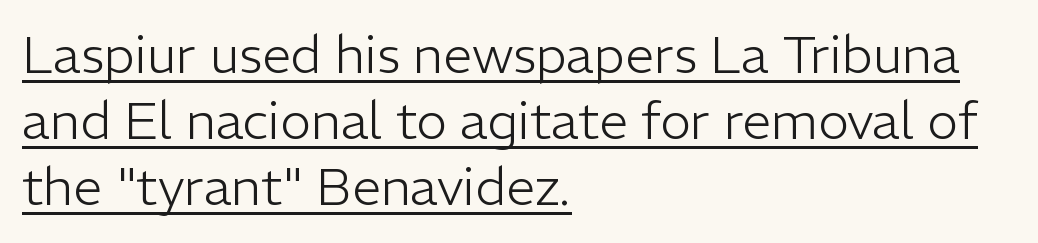
{"serif": "no", "italic": "no", "bold": "no", "weight": "light", "width": "normal", "stroke_contrast": "low", "x_height": "medium", "monospaced": "no", "underline": "yes", "align": "left", "line_spacing": "normal", "line_spacing_ratio": 1.27, "letter_spacing": "normal", "letter_spacing_em": 0.0, "glyph_px": 52}
